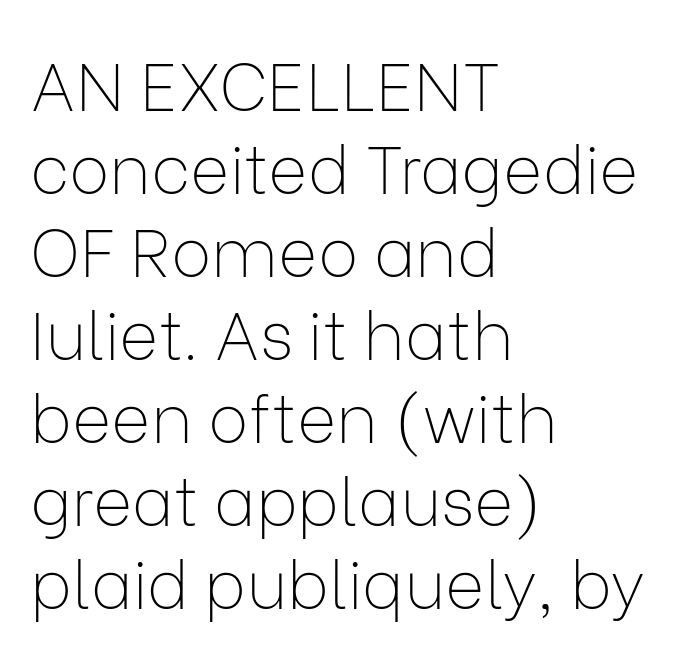
The image shows 67 px thin sans-serif type, upright; set left-aligned, line spacing 1.24x, normal letter spacing, not underlined; low stroke contrast and a medium x-height.
